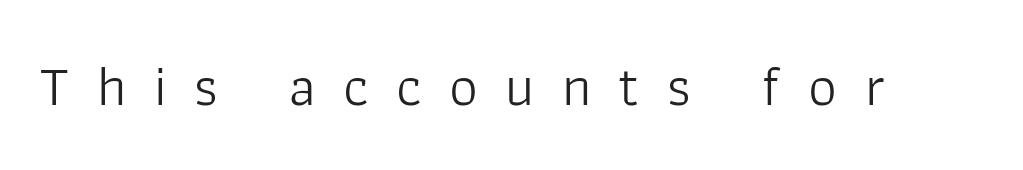
Q: Is the text bold? A: No.
Q: Is the text italic (slanted)? A: No, it is upright.
Q: Is the typeface a serif or a sans-serif typeface? A: Sans-serif.
Q: Is the text underlined? A: No.
Q: Is the spacing between letters normal or unusually wide? A: Unusually wide.
Q: Width (condensed, normal, or wide)? A: Normal.
Q: Stroke contrast? A: Low.
Q: x-height? A: Medium.
Q: Monospaced? A: No.
